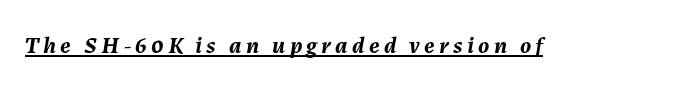
On the weight axis this lands at bold, roughly 700. Notice how the stems are inclined rather than vertical — that's the hallmark of italics. These characters rest on top of a visible drawn line.
